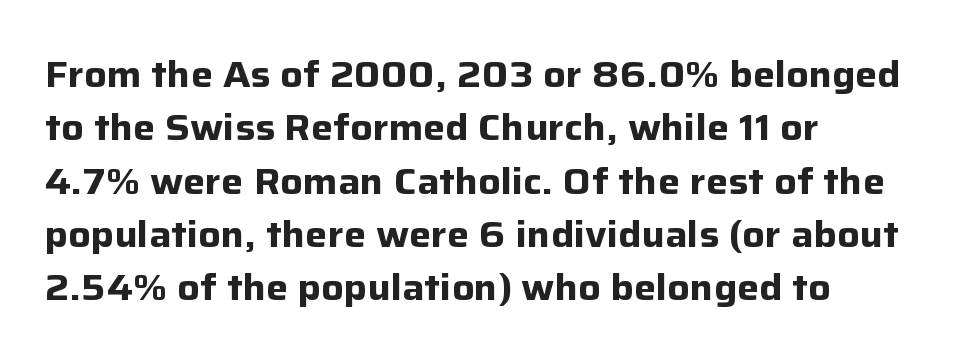
The image shows 37 px bold sans-serif type, upright; set left-aligned, normal line spacing (1.44x), normal letter spacing, not underlined; low stroke contrast and a medium x-height.
